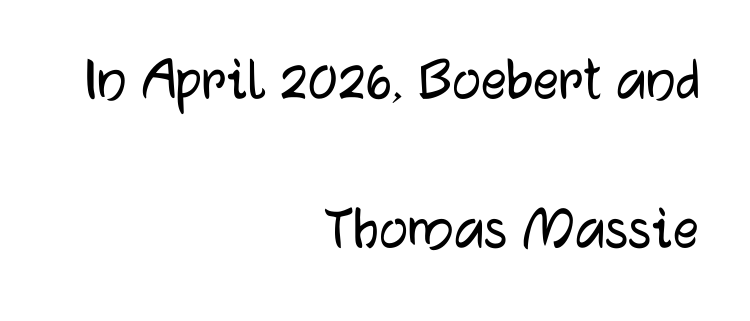
{"serif": "no", "italic": "no", "width": "normal", "stroke_contrast": "low", "x_height": "medium", "monospaced": "no", "underline": "no", "align": "right", "line_spacing": "loose", "line_spacing_ratio": 2.33, "letter_spacing": "normal", "letter_spacing_em": 0.0, "glyph_px": 64}
